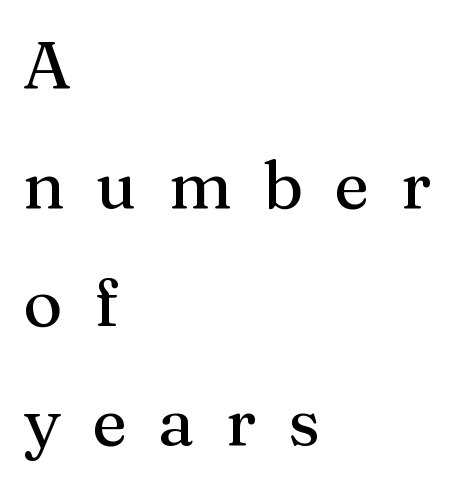
The image shows 67 px serif type, upright; set left-aligned, line spacing 1.77x, unusually wide letter spacing (+0.47 em), not underlined; medium stroke contrast and a medium x-height.
